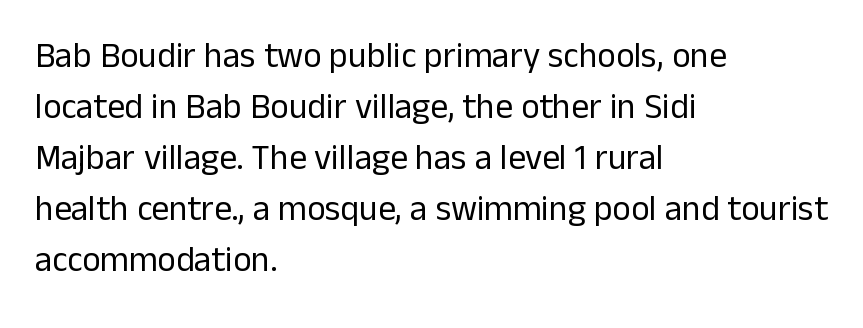
This sample has the flowing, uneven cadence of proportional lettering. Serif or sans? Sans — the stroke terminals are bare. Style check: upright. The area under the type is left untouched. Honestly, the letter spacing is just normal — you wouldn't notice it.
